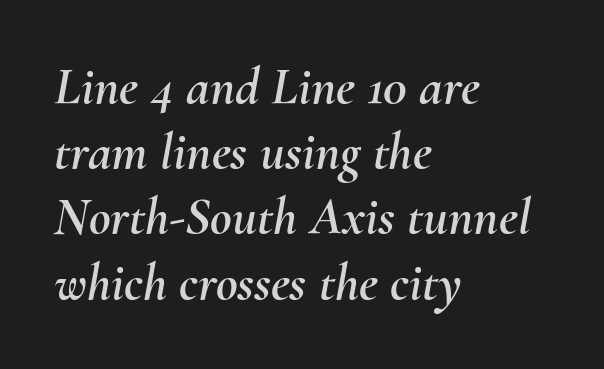
The image shows 53 px text type, italic (leaning right); set left-aligned, line spacing 1.23x, normal letter spacing, not underlined; medium stroke contrast and a small x-height.
